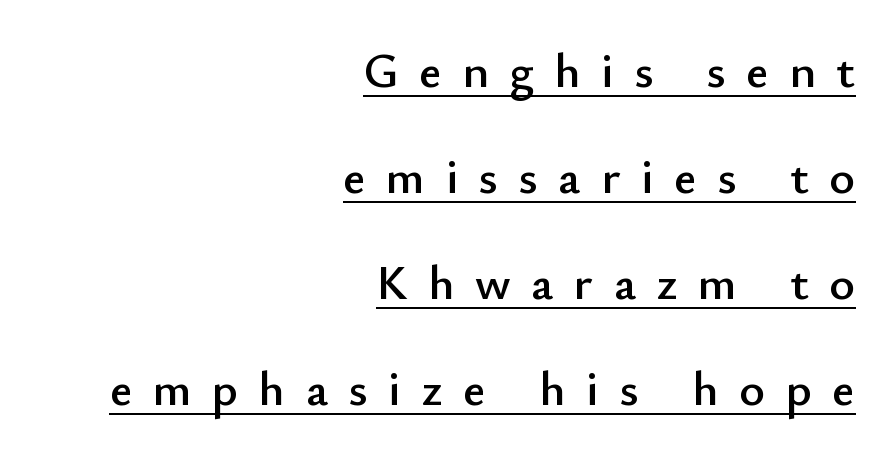
{"serif": "no", "italic": "no", "width": "normal", "stroke_contrast": "low", "x_height": "small", "monospaced": "no", "underline": "yes", "align": "right", "line_spacing": "loose", "line_spacing_ratio": 2.16, "letter_spacing": "wide", "letter_spacing_em": 0.42, "glyph_px": 49}
